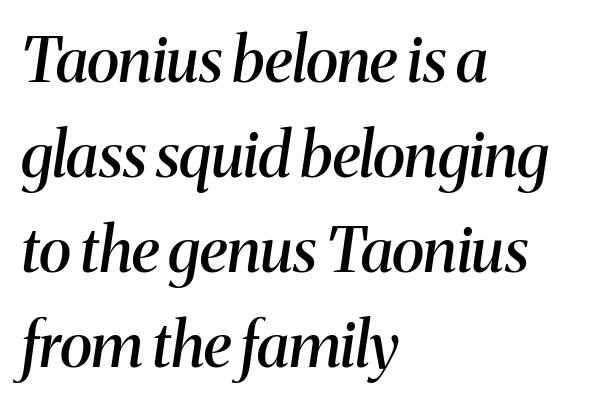
{"serif": "yes", "italic": "yes", "lean": "right", "slant_degrees": 8, "bold": "semi", "weight": "semibold", "width": "normal", "stroke_contrast": "medium", "x_height": "medium", "monospaced": "no", "underline": "no", "align": "left", "line_spacing": "normal", "line_spacing_ratio": 1.53, "letter_spacing": "normal", "letter_spacing_em": 0.0, "glyph_px": 62}
